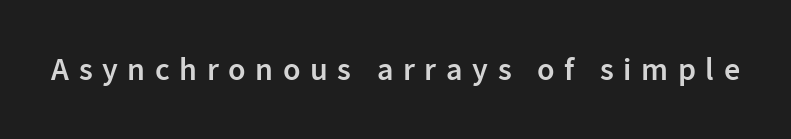
Q: Is the text bold? A: Semi-bold.
Q: Is the text italic (slanted)? A: No, it is upright.
Q: Is the typeface a serif or a sans-serif typeface? A: Sans-serif.
Q: Is the text underlined? A: No.
Q: Is the spacing between letters normal or unusually wide? A: Unusually wide.
Q: Width (condensed, normal, or wide)? A: Normal.
Q: Stroke contrast? A: Low.
Q: x-height? A: Medium.
Q: Monospaced? A: No.
